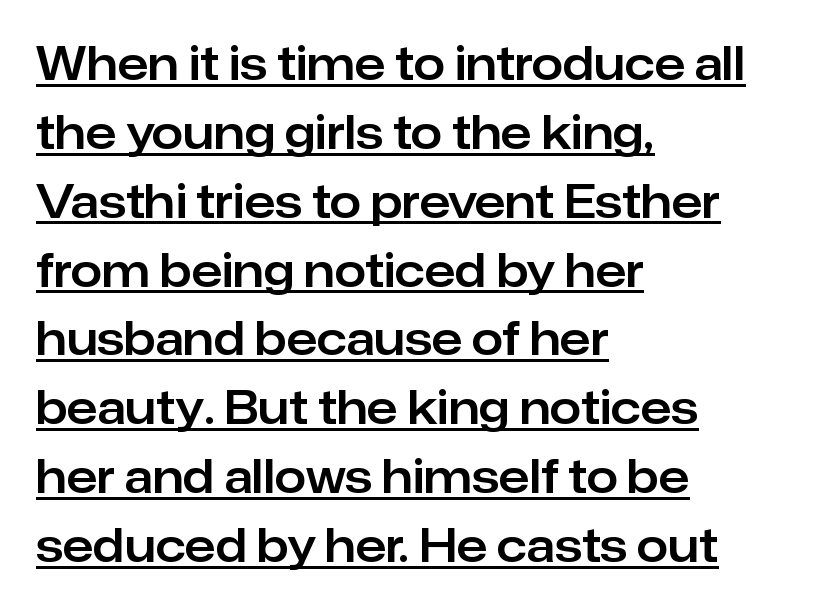
{"serif": "no", "italic": "no", "width": "normal", "stroke_contrast": "low", "x_height": "medium", "monospaced": "no", "underline": "yes", "align": "left", "line_spacing": "normal", "line_spacing_ratio": 1.53, "letter_spacing": "normal", "letter_spacing_em": 0.0, "glyph_px": 45}
